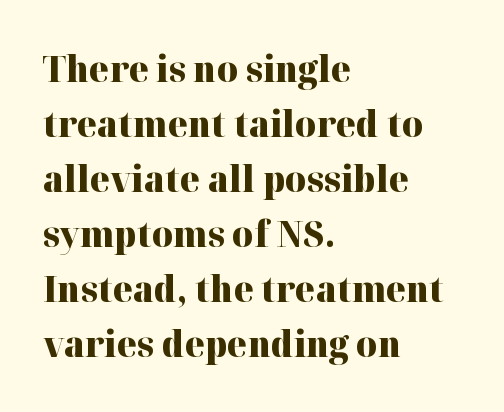
{"serif": "yes", "italic": "no", "bold": "yes", "weight": "heavy", "width": "normal", "stroke_contrast": "high", "x_height": "medium", "monospaced": "no", "underline": "no", "align": "left", "line_spacing": "normal", "line_spacing_ratio": 1.53, "letter_spacing": "normal", "letter_spacing_em": 0.0, "glyph_px": 36}
